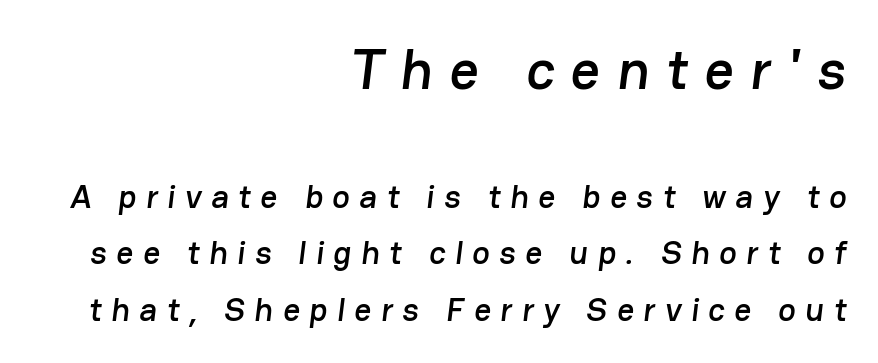
The image shows 57 px sans-serif type; set right-aligned, line spacing 1.71x, unusually wide letter spacing (+0.29 em), not underlined; the first (top) block is 1.73x larger; low stroke contrast and a medium x-height.
